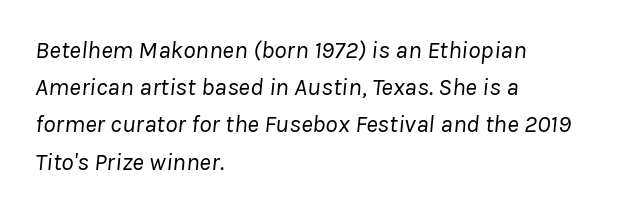
The image shows 25 px text type, italic (leaning right); set left-aligned, normal line spacing (1.49x), normal letter spacing, not underlined.
